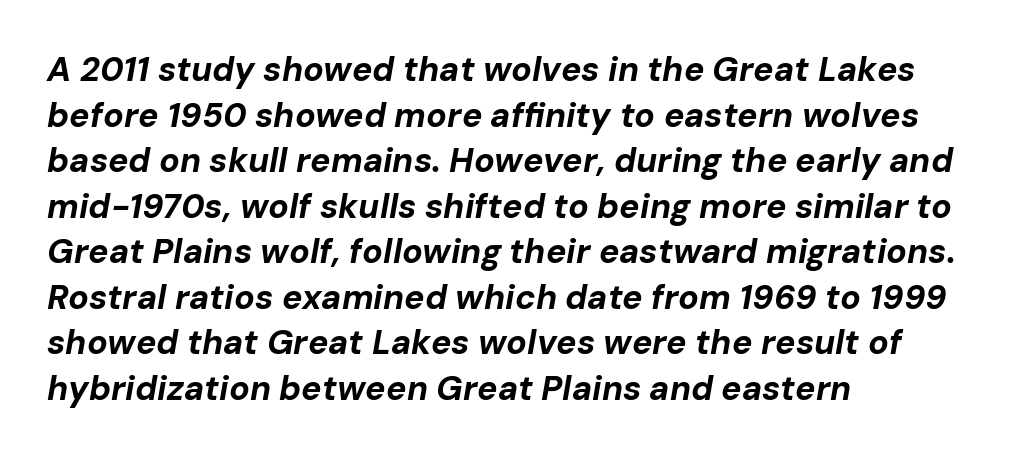
Q: Is the text bold? A: Yes.
Q: Is the text italic (slanted)? A: Yes, it leans right by about 10 degrees.
Q: Is the text underlined? A: No.
Q: How is the paragraph aligned? A: Left-aligned.
Q: Is the spacing between letters normal or unusually wide? A: Normal.
Q: Is the spacing between lines tight, normal or loose? A: Normal.
Q: Width (condensed, normal, or wide)? A: Normal.
Q: Stroke contrast? A: Low.
Q: x-height? A: Medium.
Q: Monospaced? A: No.
